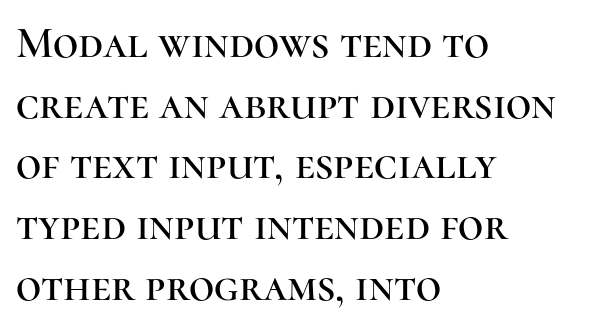
{"serif": "yes", "italic": "no", "width": "normal", "stroke_contrast": "high", "x_height": "medium", "monospaced": "no", "underline": "no", "align": "left", "line_spacing": "normal", "line_spacing_ratio": 1.38, "letter_spacing": "normal", "letter_spacing_em": 0.0, "glyph_px": 44}
